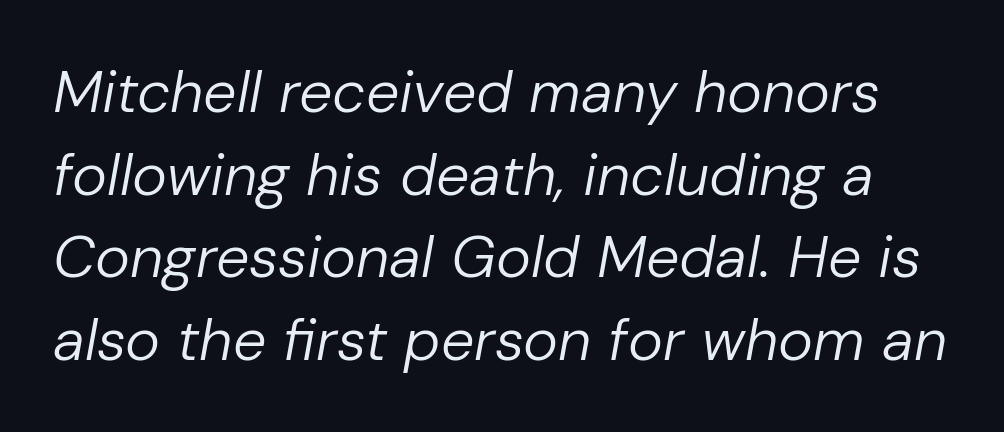
{"italic": "yes", "lean": "right", "slant_degrees": 10, "bold": "no", "weight": "regular", "width": "normal", "stroke_contrast": "low", "x_height": "medium", "monospaced": "no", "underline": "no", "line_spacing": "normal", "line_spacing_ratio": 1.4, "letter_spacing": "normal", "letter_spacing_em": 0.0, "glyph_px": 59}
